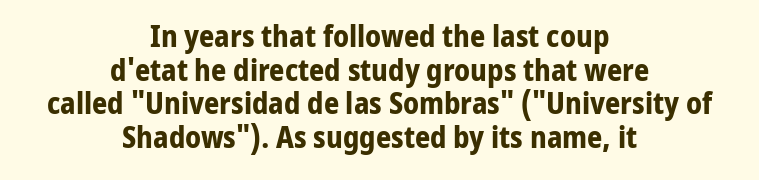
Q: Is the text bold? A: Yes.
Q: Is the text italic (slanted)? A: No, it is upright.
Q: Is the typeface a serif or a sans-serif typeface? A: Sans-serif.
Q: Is the text underlined? A: No.
Q: How is the paragraph aligned? A: Centered.
Q: Is the spacing between letters normal or unusually wide? A: Normal.
Q: Is the spacing between lines tight, normal or loose? A: Tight.
Q: Width (condensed, normal, or wide)? A: Normal.
Q: Stroke contrast? A: Low.
Q: x-height? A: Medium.
Q: Monospaced? A: No.
